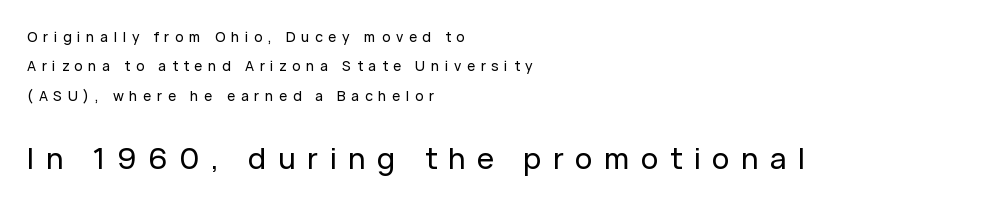
{"serif": "no", "italic": "no", "width": "normal", "stroke_contrast": "low", "x_height": "medium", "monospaced": "no", "underline": "no", "align": "left", "line_spacing": "loose", "line_spacing_ratio": 2.09, "letter_spacing": "wide", "letter_spacing_em": 0.4, "larger_block": "second", "size_ratio": 2.07, "glyph_px": 29}
